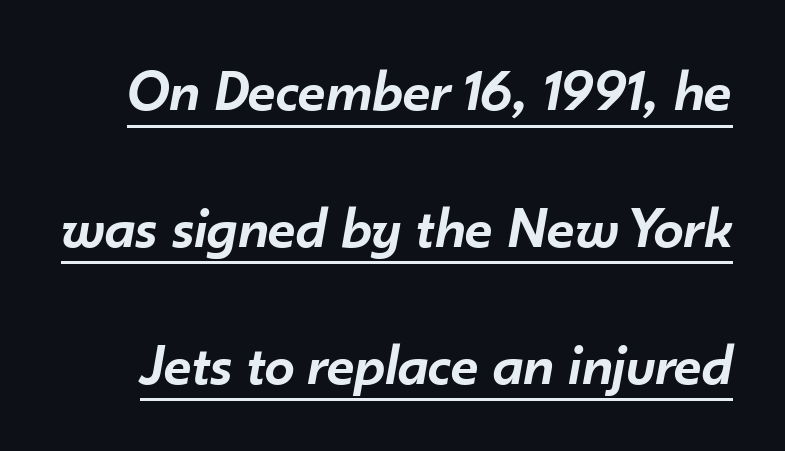
The face used here is proportionally spaced, like ordinary book or web type. Nobody touched the tracking dial on this one. Does the leading feel generous? Absolutely, it's lavish. Looking at the ascenders, they clearly lean. Emphasis is given by a line drawn under the lettering. The glyphs have the mass of a demibold cut, below bold.
